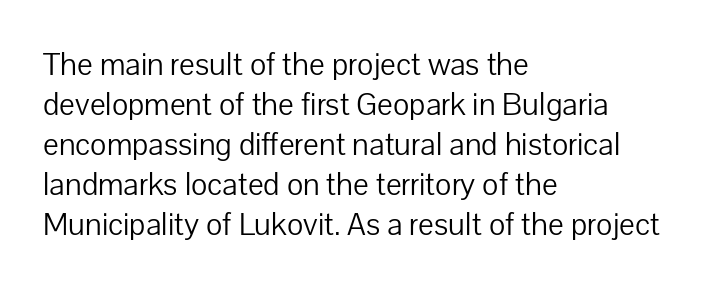
Q: Is the text bold? A: No.
Q: Is the text italic (slanted)? A: No, it is upright.
Q: Is the typeface a serif or a sans-serif typeface? A: Sans-serif.
Q: Is the text underlined? A: No.
Q: How is the paragraph aligned? A: Left-aligned.
Q: Is the spacing between letters normal or unusually wide? A: Normal.
Q: Width (condensed, normal, or wide)? A: Normal.
Q: Stroke contrast? A: Low.
Q: x-height? A: Medium.
Q: Monospaced? A: No.
